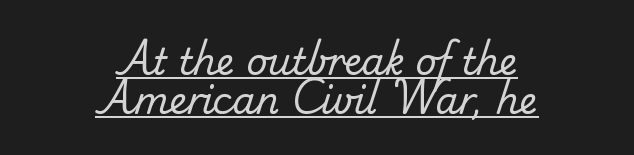
Q: Is the text bold? A: No.
Q: Is the typeface a serif or a sans-serif typeface? A: Serif.
Q: Is the text underlined? A: Yes.
Q: How is the paragraph aligned? A: Centered.
Q: Is the spacing between letters normal or unusually wide? A: Normal.
Q: Is the spacing between lines tight, normal or loose? A: Tight.
Q: Width (condensed, normal, or wide)? A: Normal.
Q: Stroke contrast? A: Low.
Q: x-height? A: Small.
Q: Monospaced? A: No.
